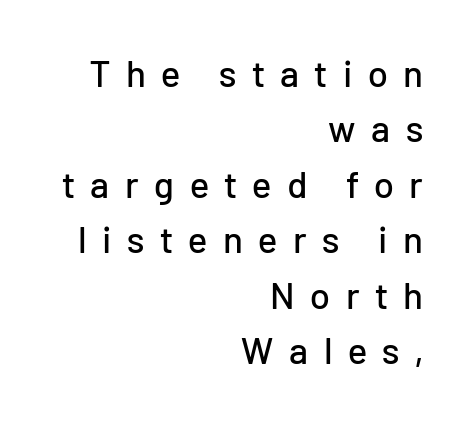
The image shows 37 px sans-serif type, upright; set right-aligned, normal line spacing (1.5x), unusually wide letter spacing (+0.42 em), not underlined; low stroke contrast and a medium x-height.
